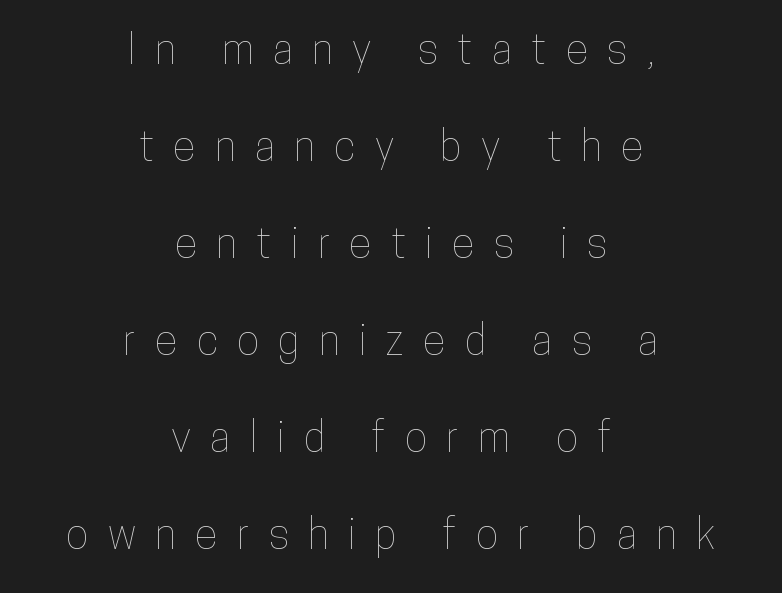
The image shows 42 px condensed type, upright; set centered, loose line spacing (2.31x), unusually wide letter spacing (+0.46 em), not underlined; low stroke contrast and a medium x-height.
